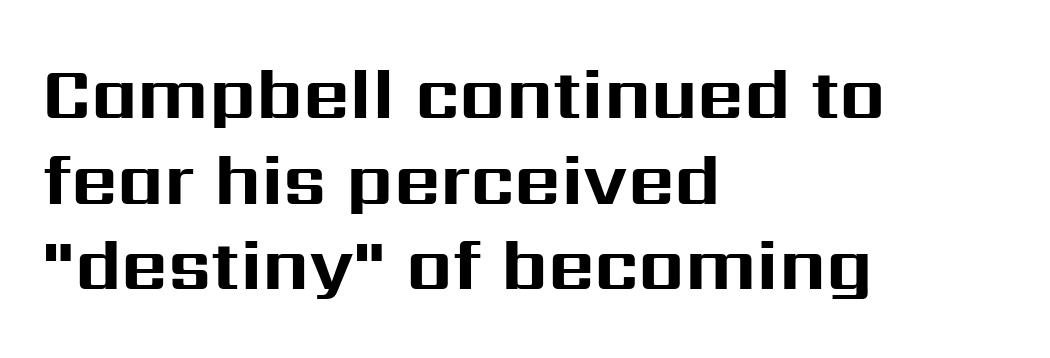
{"serif": "no", "italic": "no", "bold": "yes", "weight": "bold", "width": "normal", "stroke_contrast": "medium", "x_height": "medium", "monospaced": "no", "underline": "no", "align": "left", "line_spacing_ratio": 1.19, "letter_spacing": "normal", "letter_spacing_em": 0.0, "glyph_px": 72}
